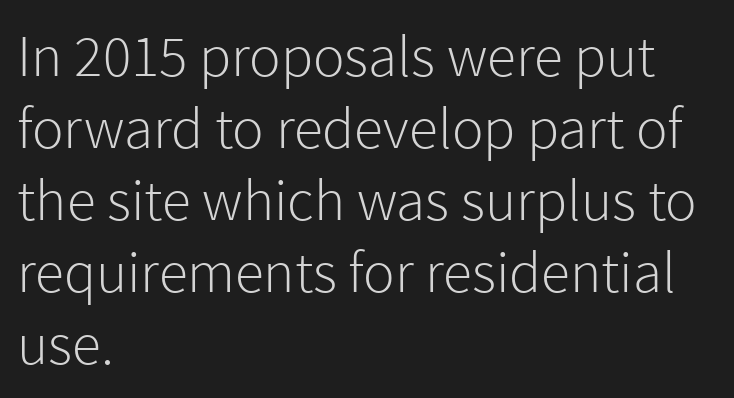
{"serif": "no", "italic": "no", "bold": "no", "weight": "light", "width": "normal", "x_height": "medium", "monospaced": "no", "underline": "no", "align": "left", "line_spacing_ratio": 1.22, "letter_spacing": "normal", "letter_spacing_em": 0.0, "glyph_px": 59}
